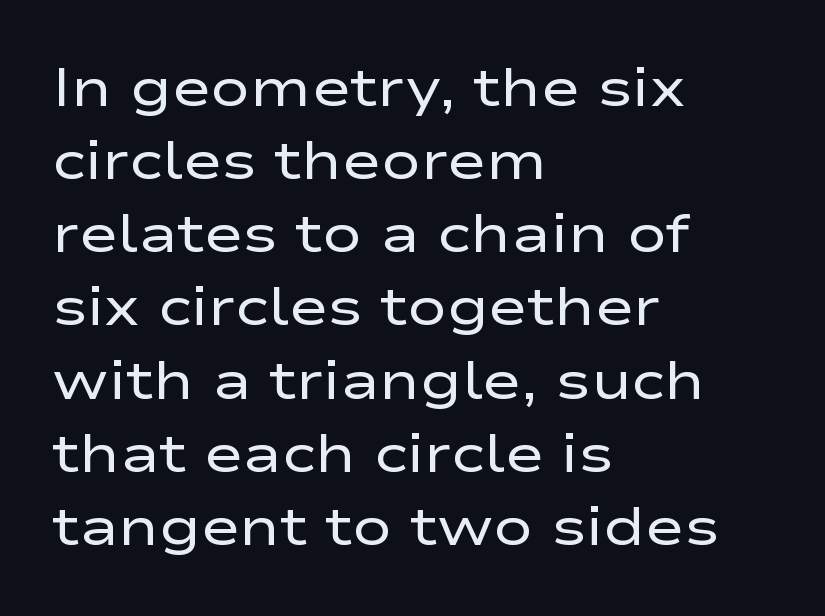
Check the space under the baseline: it is left empty. Looks like regular typesetting: each glyph gets only the width it needs. Nobody touched the tracking dial on this one. This block has exactly the height ordinary leading produces.
